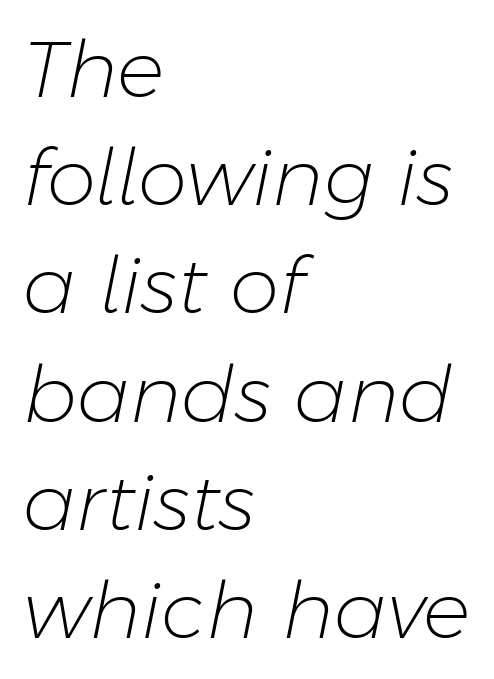
Left-aligned paragraph, ragged on the right. Do the characters align in a grid? No, the font is proportional. Ink coverage per letter is moderate at most. The passage shown leans; its letterforms are oblique.
